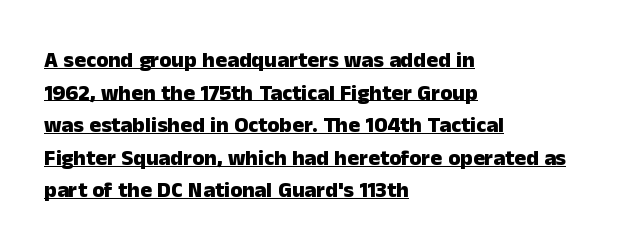
{"italic": "no", "bold": "yes", "underline": "yes", "align": "left", "line_spacing": "normal", "line_spacing_ratio": 1.48, "letter_spacing": "normal", "letter_spacing_em": 0.0, "glyph_px": 22}
